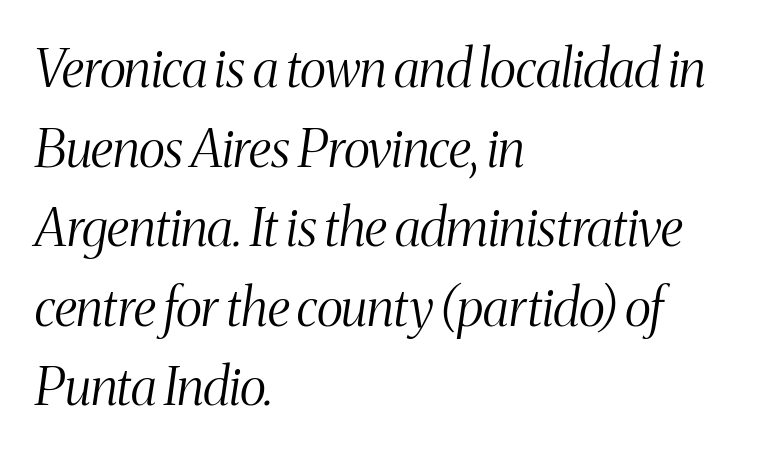
A bare baseline throughout the passage. This sample uses an oblique cut, with every glyph tilted off the vertical. One-word summary of the alignment: left. The designer left line spacing at the default.
